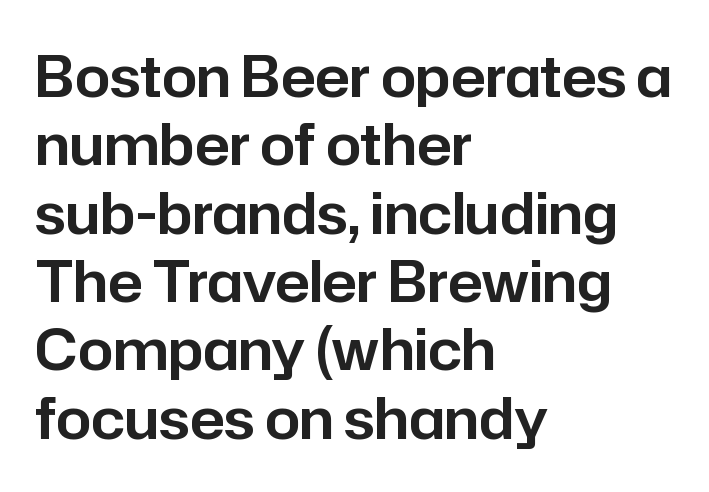
You can tell from the bare stems that sans-serif type was used. The rendering uses natural spacing where letterforms have individual widths. Every character sits straight up, as roman type does. Nobody drew a line under any word here.
